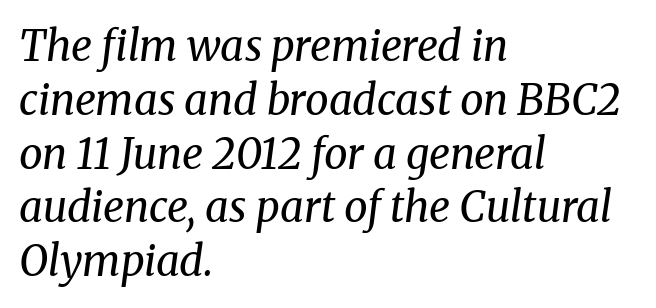
{"serif": "yes", "italic": "yes", "lean": "right", "slant_degrees": 8, "bold": "no", "weight": "regular", "width": "normal", "stroke_contrast": "medium", "x_height": "medium", "monospaced": "no", "underline": "no", "align": "left", "line_spacing": "normal", "line_spacing_ratio": 1.28, "letter_spacing": "normal", "letter_spacing_em": 0.0, "glyph_px": 42}
